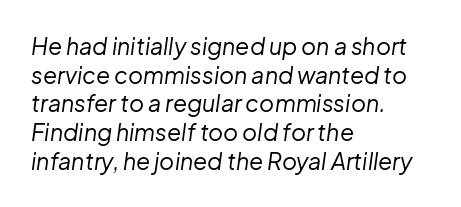
The image shows 23 px text type, italic (leaning right); set left-aligned, normal line spacing (1.25x), normal letter spacing, not underlined.
